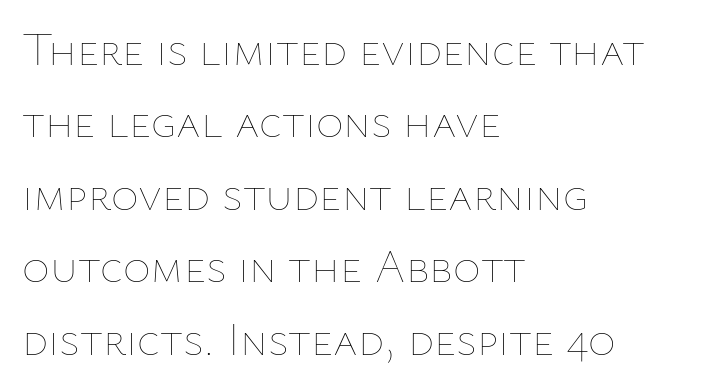
The image shows 47 px thin type, upright; set left-aligned, normal line spacing (1.54x), normal letter spacing, not underlined; low stroke contrast and a medium x-height.
